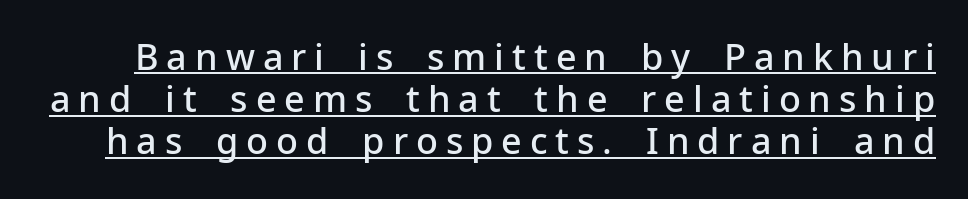
The image shows 36 px semibold sans-serif type, upright; set line spacing 1.17x, unusually wide letter spacing (+0.22 em), underlined; low stroke contrast and a medium x-height.
